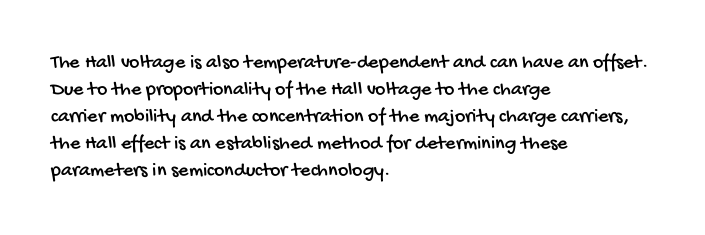
{"underline": "no", "align": "left", "line_spacing": "normal", "line_spacing_ratio": 1.35, "letter_spacing": "normal", "letter_spacing_em": 0.0, "glyph_px": 20}
